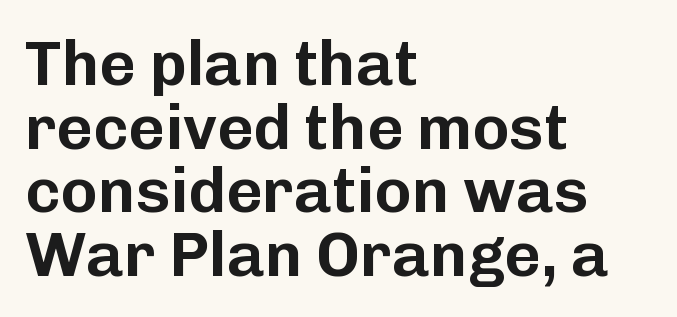
Q: Is the text italic (slanted)? A: No, it is upright.
Q: Is the typeface a serif or a sans-serif typeface? A: Sans-serif.
Q: Is the text underlined? A: No.
Q: How is the paragraph aligned? A: Left-aligned.
Q: Is the spacing between letters normal or unusually wide? A: Normal.
Q: Is the spacing between lines tight, normal or loose? A: Tight.
Q: Width (condensed, normal, or wide)? A: Normal.
Q: Stroke contrast? A: Low.
Q: x-height? A: Medium.
Q: Monospaced? A: No.
